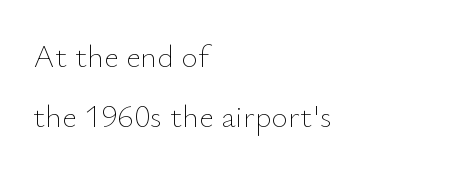
Vertical stems look standard width or narrower in stroke. Italic: no, the glyphs are upright roman. Line beginnings align vertically; line endings do not. The type is set solid horizontally, with unmodified tracking. Character widths vary here, with narrow letters taking less room than wide ones.
